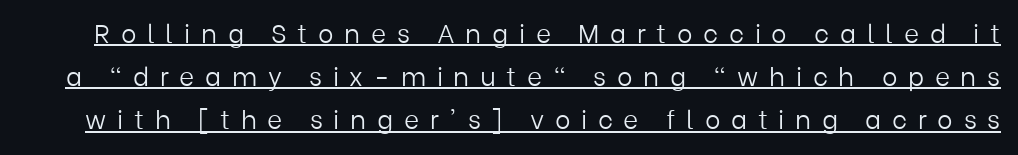
The image shows 26 px text type, upright; set normal line spacing (1.66x), unusually wide letter spacing (+0.41 em), underlined.
